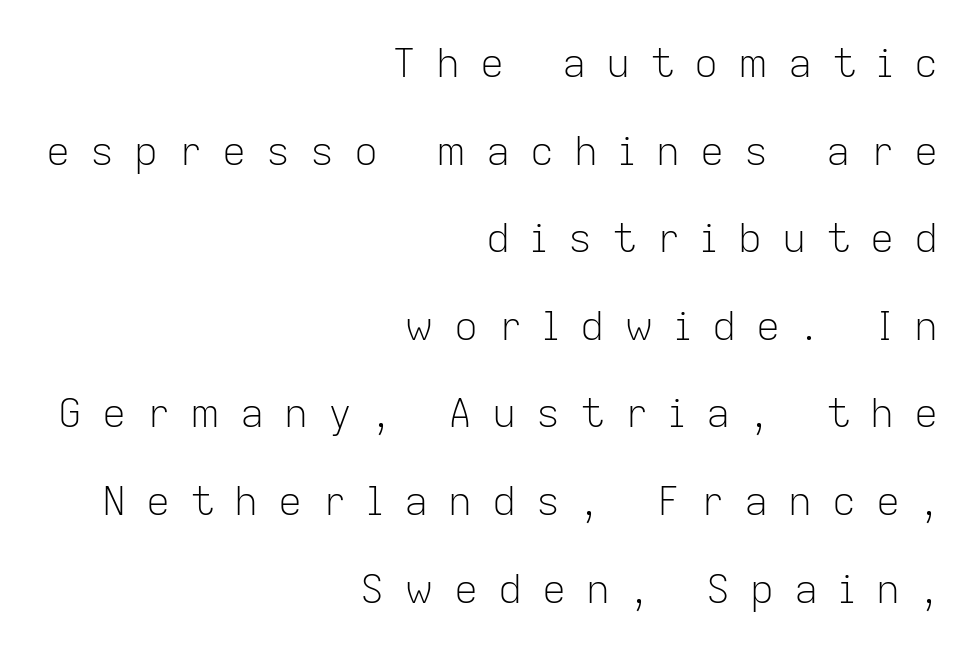
{"serif": "no", "italic": "no", "bold": "no", "weight": "light", "width": "normal", "stroke_contrast": "low", "x_height": "medium", "monospaced": "no", "underline": "no", "align": "right", "line_spacing": "loose", "line_spacing_ratio": 2.19, "letter_spacing": "wide", "letter_spacing_em": 0.5, "glyph_px": 40}
